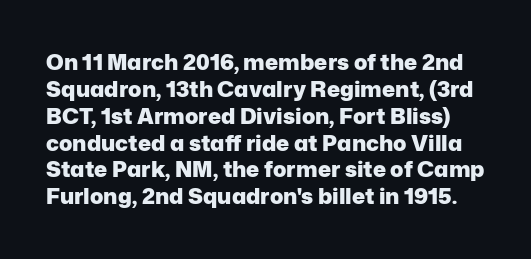
{"italic": "no", "bold": "yes", "underline": "no", "line_spacing_ratio": 1.22, "letter_spacing": "normal", "letter_spacing_em": 0.0, "glyph_px": 22}
